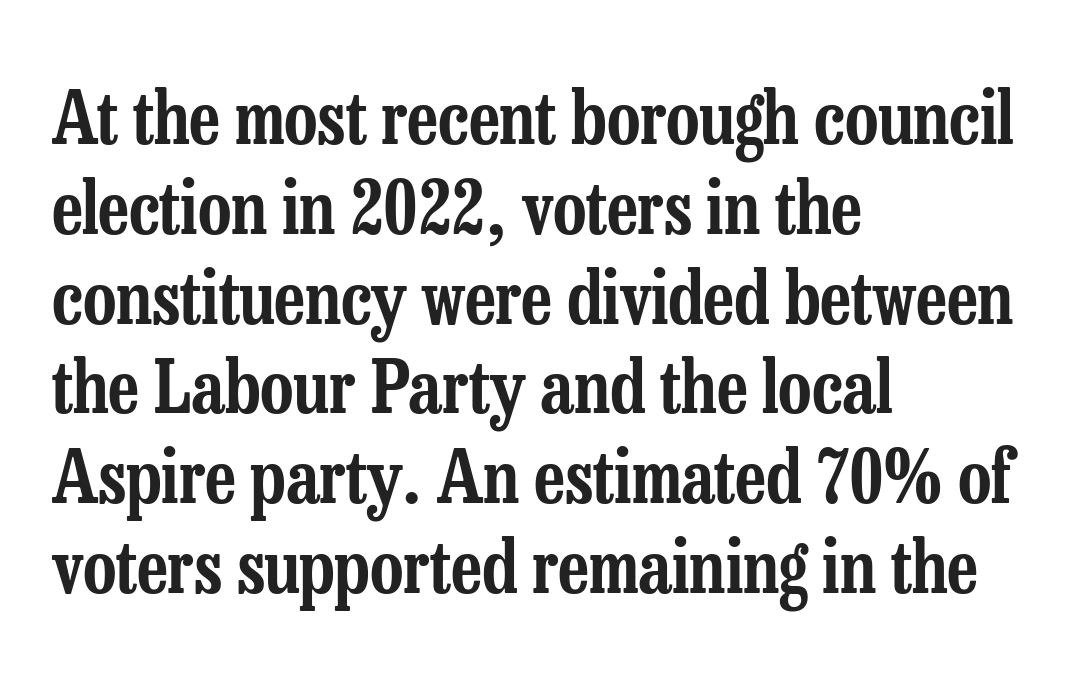
The image shows 73 px condensed serif type, upright; set left-aligned, line spacing 1.23x, normal letter spacing, not underlined; low stroke contrast and a medium x-height.
